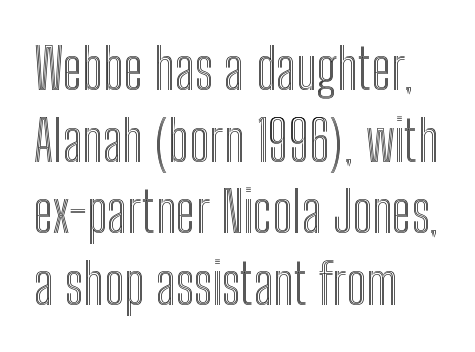
Q: Is the text italic (slanted)? A: No, it is upright.
Q: Is the text underlined? A: No.
Q: How is the paragraph aligned? A: Left-aligned.
Q: Is the spacing between letters normal or unusually wide? A: Normal.
Q: Is the spacing between lines tight, normal or loose? A: Normal.
Q: Width (condensed, normal, or wide)? A: Condensed.
Q: x-height? A: Medium.
Q: Monospaced? A: No.
